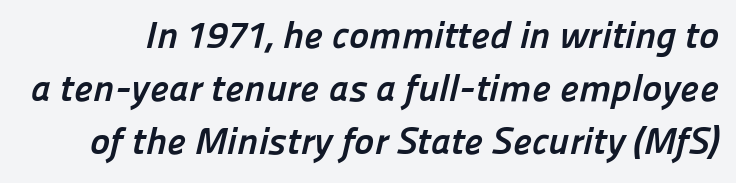
{"serif": "no", "bold": "yes", "weight": "semibold", "width": "normal", "stroke_contrast": "low", "x_height": "medium", "monospaced": "no", "underline": "no", "line_spacing": "normal", "line_spacing_ratio": 1.39, "letter_spacing": "normal", "letter_spacing_em": 0.0, "glyph_px": 38}
